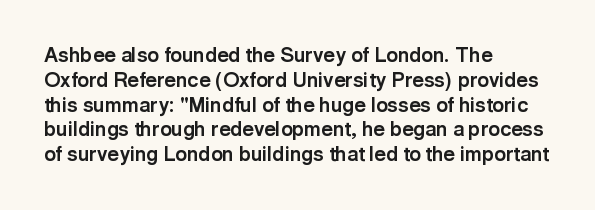
{"italic": "no", "bold": "yes", "underline": "no", "align": "left", "line_spacing_ratio": 1.24, "letter_spacing": "normal", "letter_spacing_em": 0.0, "glyph_px": 20}
